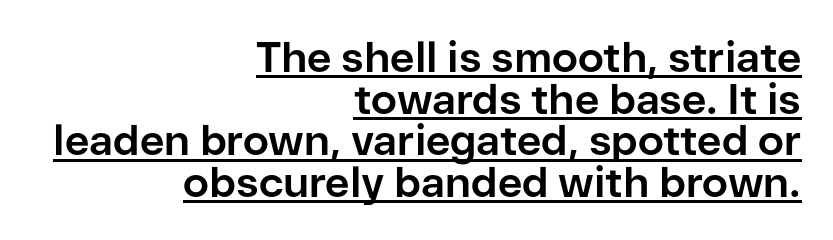
{"serif": "no", "italic": "no", "bold": "yes", "weight": "bold", "width": "normal", "stroke_contrast": "low", "x_height": "medium", "monospaced": "no", "underline": "yes", "align": "right", "line_spacing": "tight", "line_spacing_ratio": 0.99, "letter_spacing": "normal", "letter_spacing_em": 0.0, "glyph_px": 42}
